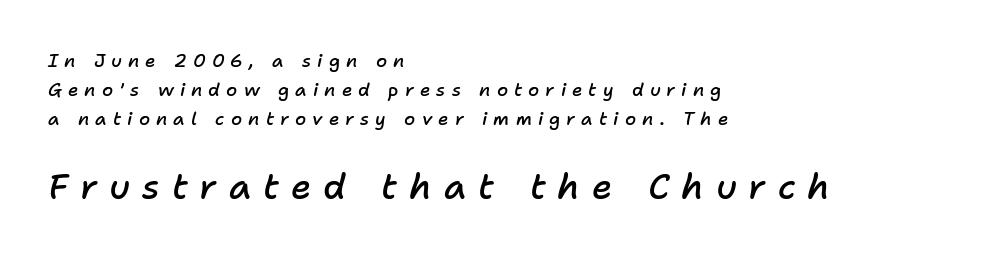
{"italic": "yes", "lean": "right", "slant_degrees": 11, "bold": "semi", "weight": "semibold", "width": "normal", "stroke_contrast": "low", "x_height": "medium", "monospaced": "no", "underline": "no", "align": "left", "line_spacing": "normal", "line_spacing_ratio": 1.61, "letter_spacing": "wide", "letter_spacing_em": 0.34, "larger_block": "second", "size_ratio": 1.94, "glyph_px": 35}
